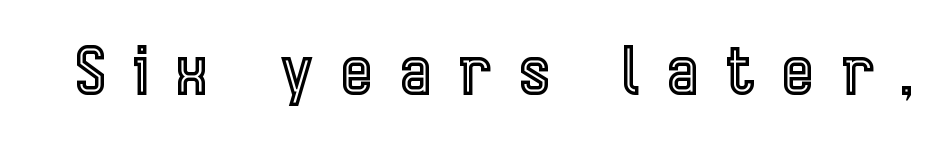
Q: Is the text italic (slanted)? A: No, it is upright.
Q: Is the text underlined? A: No.
Q: Is the spacing between letters normal or unusually wide? A: Unusually wide.
Q: Width (condensed, normal, or wide)? A: Condensed.
Q: x-height? A: Medium.
Q: Monospaced? A: No.
